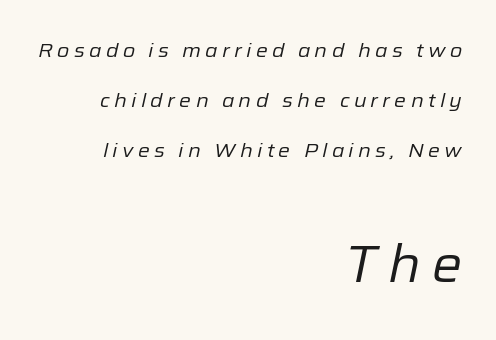
{"italic": "yes", "lean": "right", "slant_degrees": 12, "bold": "no", "weight": "regular", "width": "normal", "stroke_contrast": "low", "x_height": "medium", "monospaced": "no", "underline": "no", "align": "right", "line_spacing": "loose", "line_spacing_ratio": 2.49, "letter_spacing": "wide", "letter_spacing_em": 0.21, "larger_block": "second", "size_ratio": 2.55, "glyph_px": 51}
